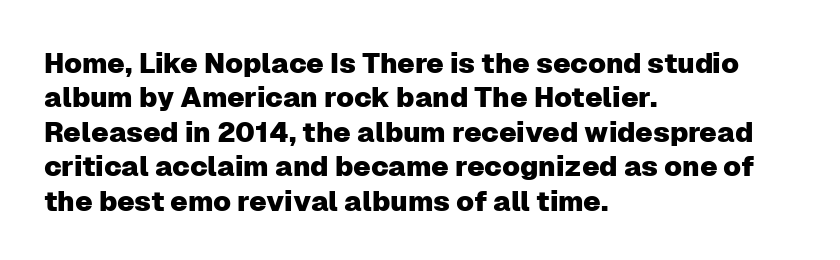
The image shows 28 px sans-serif type, upright; set left-aligned, line spacing 1.23x, normal letter spacing, not underlined; low stroke contrast and a medium x-height.
